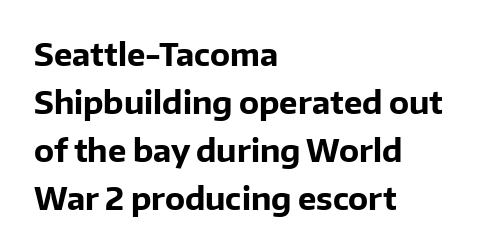
Is this a sans? Yes — the strokes have no serifs. The face used here is proportionally spaced, like ordinary book or web type. On the weight axis this lands at bold, roughly 700. The rendering anchors every line to the left-hand side. Words float on clear page, feet unadorned. Students, observe: this is what conventionally led text looks like.
